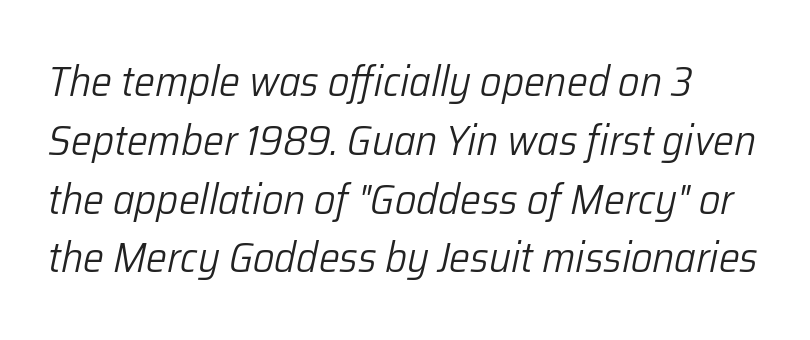
{"italic": "yes", "lean": "right", "slant_degrees": 12, "bold": "no", "weight": "light", "width": "normal", "stroke_contrast": "low", "x_height": "medium", "monospaced": "no", "underline": "no", "line_spacing": "normal", "line_spacing_ratio": 1.4, "letter_spacing": "normal", "letter_spacing_em": 0.0, "glyph_px": 42}
